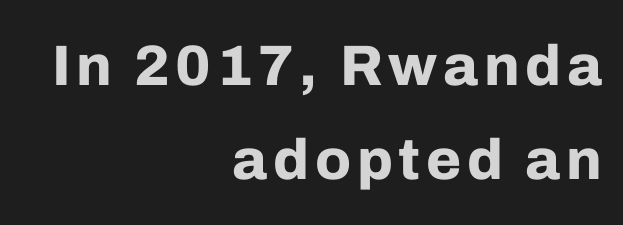
The image shows 57 px bold sans-serif type, upright; set right-aligned, normal line spacing (1.65x), not underlined; low stroke contrast and a medium x-height.
